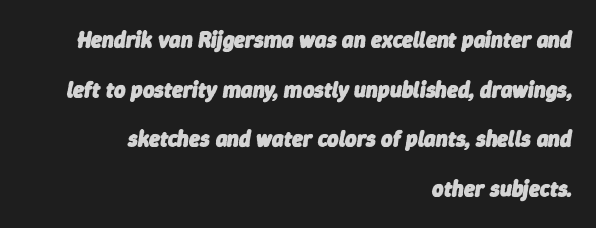
Q: Is the text bold? A: Yes.
Q: Is the text italic (slanted)? A: Yes, it leans right by about 9 degrees.
Q: Is the text underlined? A: No.
Q: How is the paragraph aligned? A: Right-aligned.
Q: Is the spacing between letters normal or unusually wide? A: Normal.
Q: Is the spacing between lines tight, normal or loose? A: Loose.
